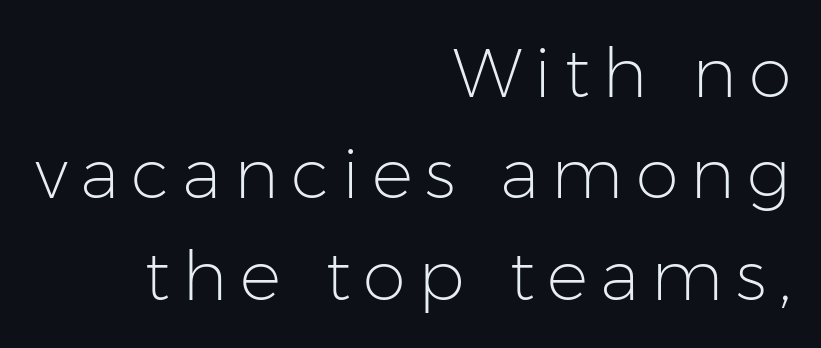
{"serif": "no", "italic": "no", "bold": "no", "weight": "light", "width": "normal", "stroke_contrast": "low", "x_height": "medium", "monospaced": "no", "underline": "no", "align": "right", "line_spacing": "normal", "line_spacing_ratio": 1.47, "glyph_px": 69}
